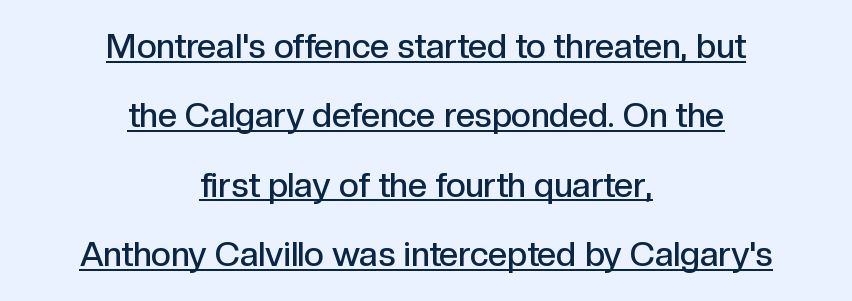
{"serif": "no", "italic": "no", "bold": "semi", "weight": "semibold", "width": "normal", "x_height": "medium", "monospaced": "no", "underline": "yes", "align": "center", "line_spacing": "loose", "line_spacing_ratio": 2.04, "letter_spacing": "normal", "letter_spacing_em": 0.0, "glyph_px": 34}
